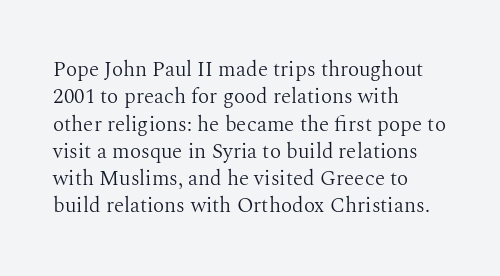
Q: Is the text bold? A: No.
Q: Is the text italic (slanted)? A: No, it is upright.
Q: Is the text underlined? A: No.
Q: How is the paragraph aligned? A: Left-aligned.
Q: Is the spacing between letters normal or unusually wide? A: Normal.
Q: Is the spacing between lines tight, normal or loose? A: Normal.
